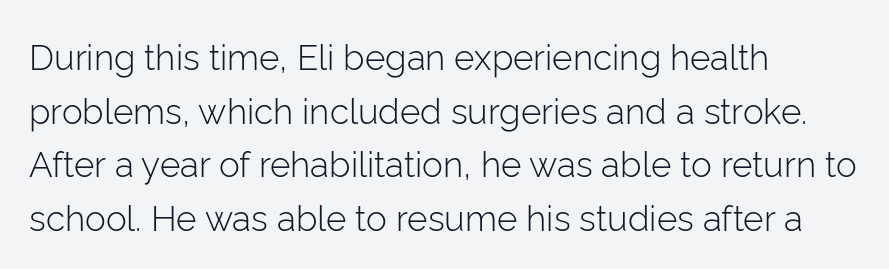
{"serif": "no", "italic": "no", "bold": "no", "weight": "light", "width": "normal", "stroke_contrast": "low", "x_height": "medium", "monospaced": "no", "underline": "no", "align": "left", "line_spacing": "normal", "line_spacing_ratio": 1.53, "letter_spacing": "normal", "letter_spacing_em": 0.0, "glyph_px": 35}
